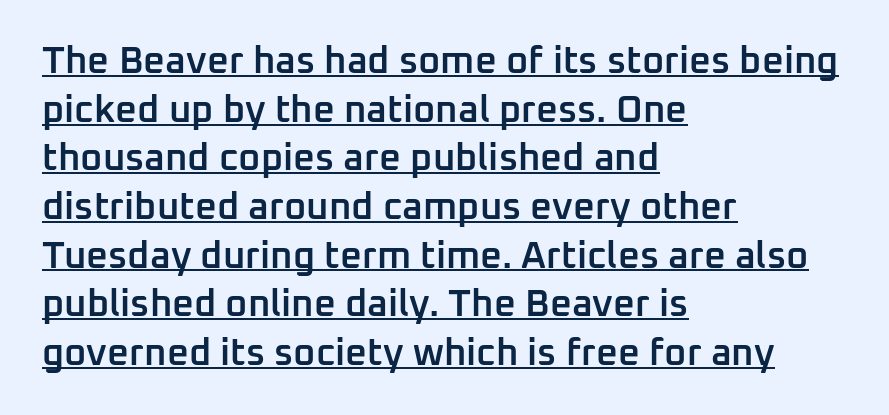
The image shows 38 px semibold sans-serif type, upright; set left-aligned, normal line spacing (1.28x), normal letter spacing, underlined; low stroke contrast and a medium x-height.
